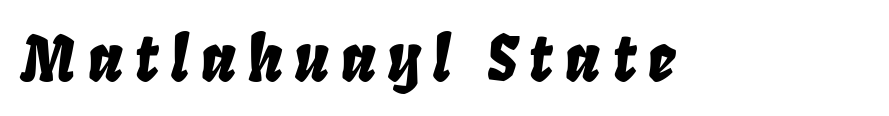
Q: Is the text italic (slanted)? A: Yes, it leans right by about 8 degrees.
Q: Is the text underlined? A: No.
Q: Width (condensed, normal, or wide)? A: Condensed.
Q: Stroke contrast? A: Low.
Q: x-height? A: Large.
Q: Monospaced? A: No.
